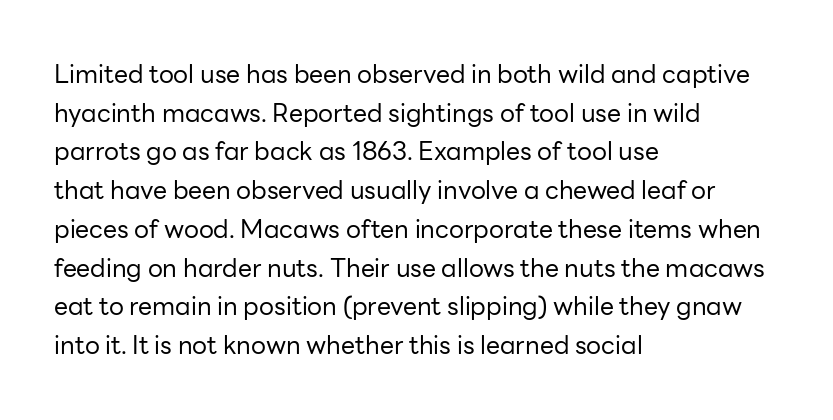
Notice how descenders clear the ascenders below comfortably — that's standard leading. Posture: vertical. Letter spacing: default. This rendering uses left alignment, leaving the right contour irregular.
